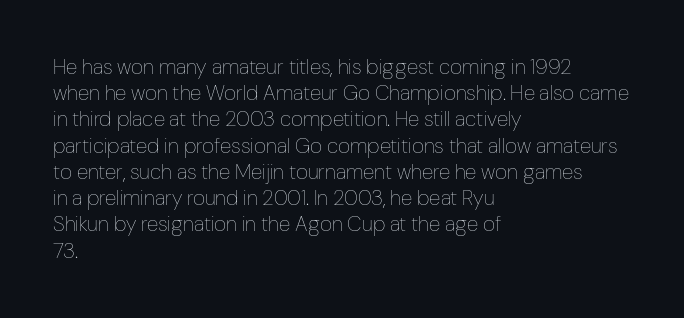
Q: Is the text bold? A: No.
Q: Is the text italic (slanted)? A: No, it is upright.
Q: Is the text underlined? A: No.
Q: How is the paragraph aligned? A: Left-aligned.
Q: Is the spacing between letters normal or unusually wide? A: Normal.
Q: Is the spacing between lines tight, normal or loose? A: Normal.
